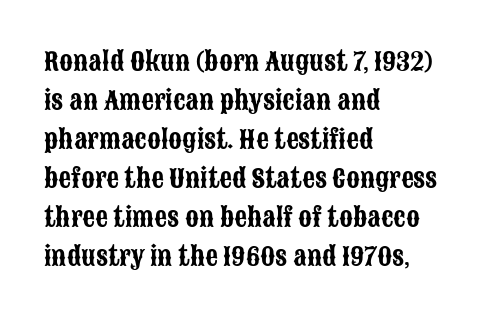
{"italic": "no", "underline": "no", "align": "left", "line_spacing": "normal", "line_spacing_ratio": 1.56, "letter_spacing": "normal", "letter_spacing_em": 0.0, "glyph_px": 25}
